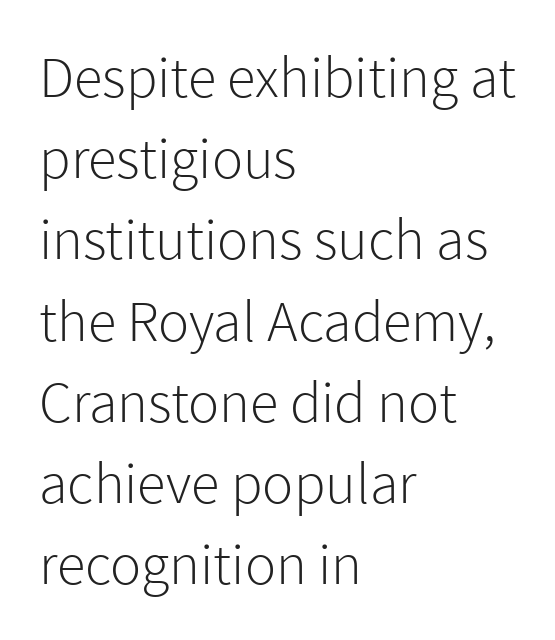
The image shows 58 px light sans-serif type, upright; set left-aligned, normal line spacing (1.4x), normal letter spacing, not underlined; low stroke contrast and a medium x-height.
